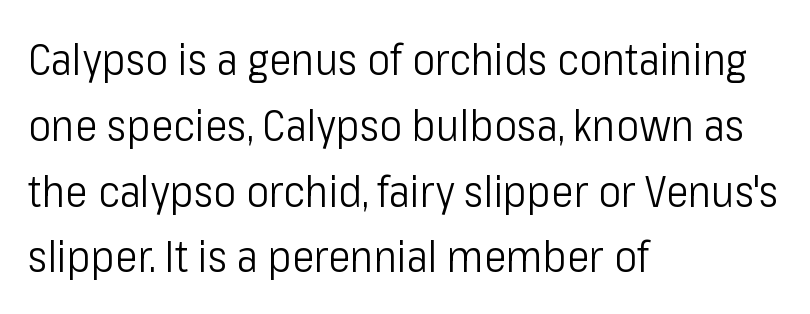
Note the varied advance widths — an 'i' is clearly narrower than an 'm'. A typesetter would label this face a sans. The typesetting does not lean heavy: it is not bold. Type without underlining. The type is set solid horizontally, with unmodified tracking. The font's upright variant was chosen for this text.
